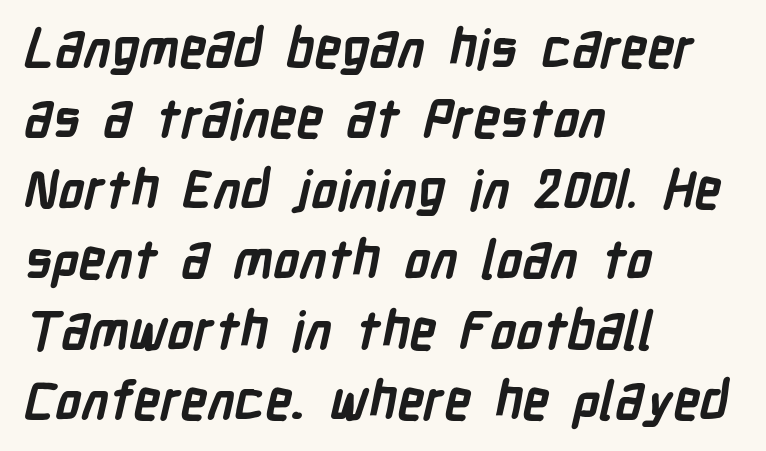
The image shows 53 px semibold, condensed sans-serif type; set left-aligned, normal line spacing (1.33x), normal letter spacing, not underlined; low stroke contrast and a medium x-height.
